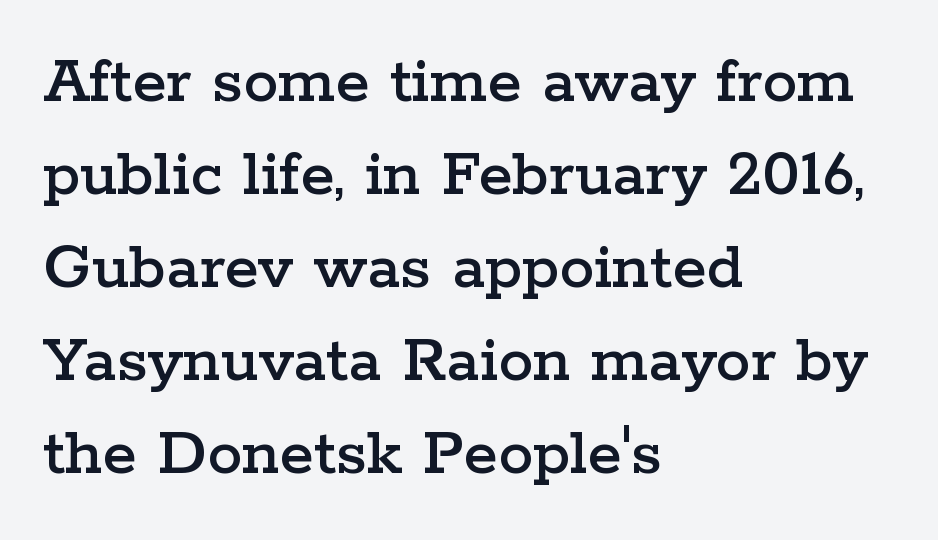
Rows of type keep a routine distance in the vertical direction. Looks like regular typesetting: each glyph gets only the width it needs. The glyphs in this specimen are seriffed. The letterforms sit shoulder to shoulder at normal distance. Casual observation: everything's shoved over to the left. Every stem runs plumb, perpendicular to the baseline.
